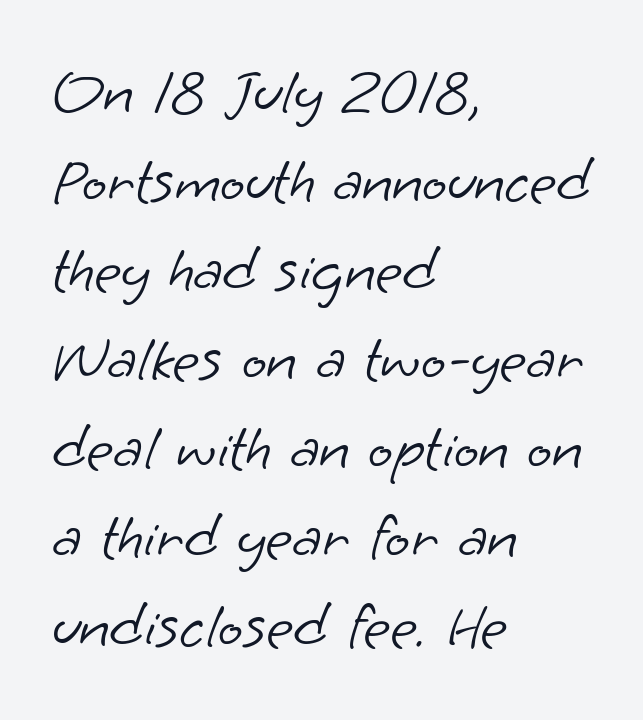
The image shows 65 px light sans-serif type; set left-aligned, normal line spacing (1.37x), normal letter spacing, not underlined; low stroke contrast and a small x-height.
